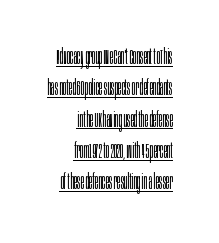
Q: Is the text bold? A: No.
Q: Is the text italic (slanted)? A: No, it is upright.
Q: Is the text underlined? A: Yes.
Q: How is the paragraph aligned? A: Right-aligned.
Q: Is the spacing between letters normal or unusually wide? A: Normal.
Q: Is the spacing between lines tight, normal or loose? A: Normal.
